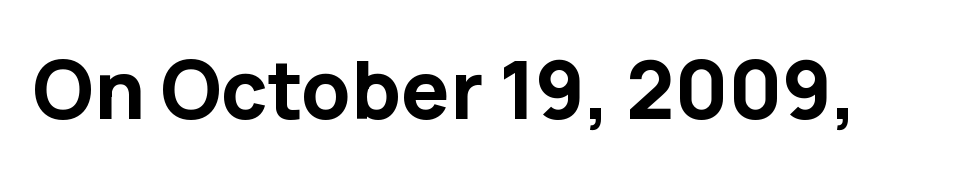
The image shows 80 px bold sans-serif type, upright; set normal letter spacing, not underlined; low stroke contrast and a medium x-height.
